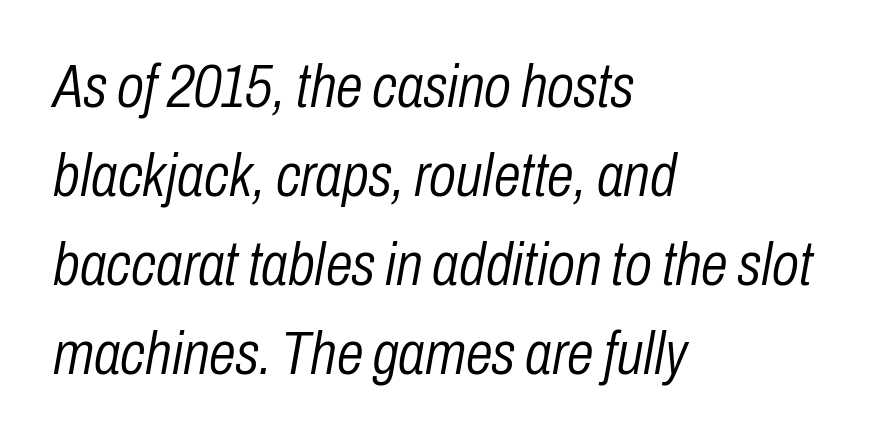
{"italic": "yes", "lean": "right", "slant_degrees": 10, "bold": "no", "weight": "light", "width": "condensed", "stroke_contrast": "low", "x_height": "medium", "monospaced": "no", "underline": "no", "align": "left", "line_spacing": "normal", "line_spacing_ratio": 1.46, "letter_spacing": "normal", "letter_spacing_em": 0.0, "glyph_px": 61}
